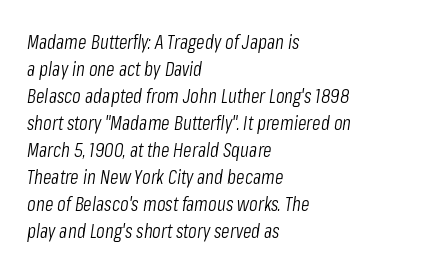
{"italic": "yes", "lean": "right", "slant_degrees": 8, "bold": "no", "underline": "no", "align": "left", "line_spacing": "normal", "line_spacing_ratio": 1.35, "letter_spacing": "normal", "letter_spacing_em": 0.0, "glyph_px": 20}
